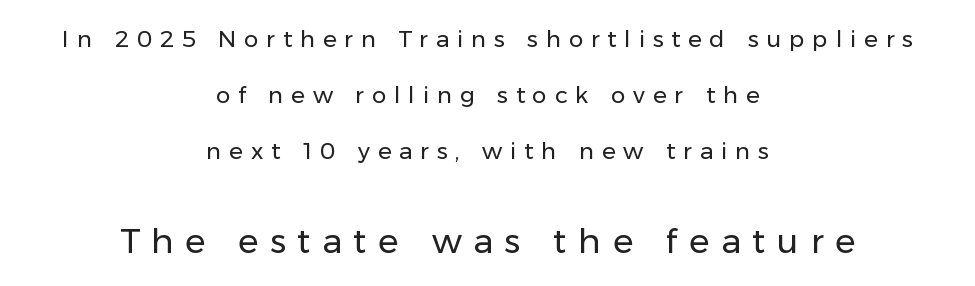
The compositor balanced each line on the midline. Descenders are the only things crossing below the line. Every character sits straight up, as roman type does. The cut favours lightness, reaching ordinary text weight at its darkest.
